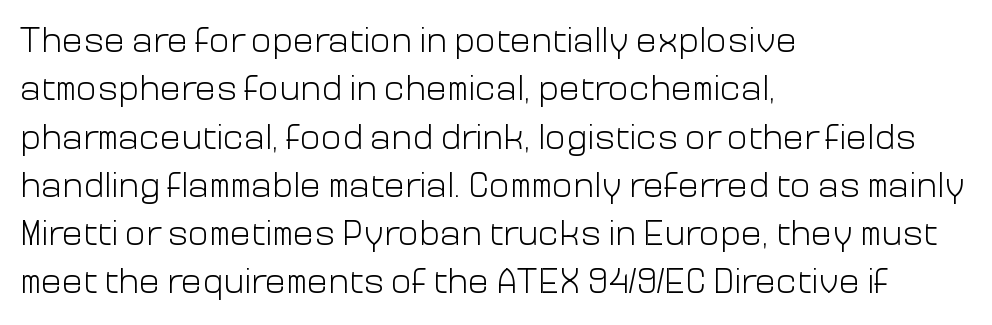
{"serif": "no", "italic": "no", "bold": "no", "weight": "light", "width": "normal", "stroke_contrast": "low", "x_height": "medium", "monospaced": "no", "underline": "no", "align": "left", "line_spacing": "normal", "line_spacing_ratio": 1.38, "letter_spacing": "normal", "letter_spacing_em": 0.0, "glyph_px": 35}
